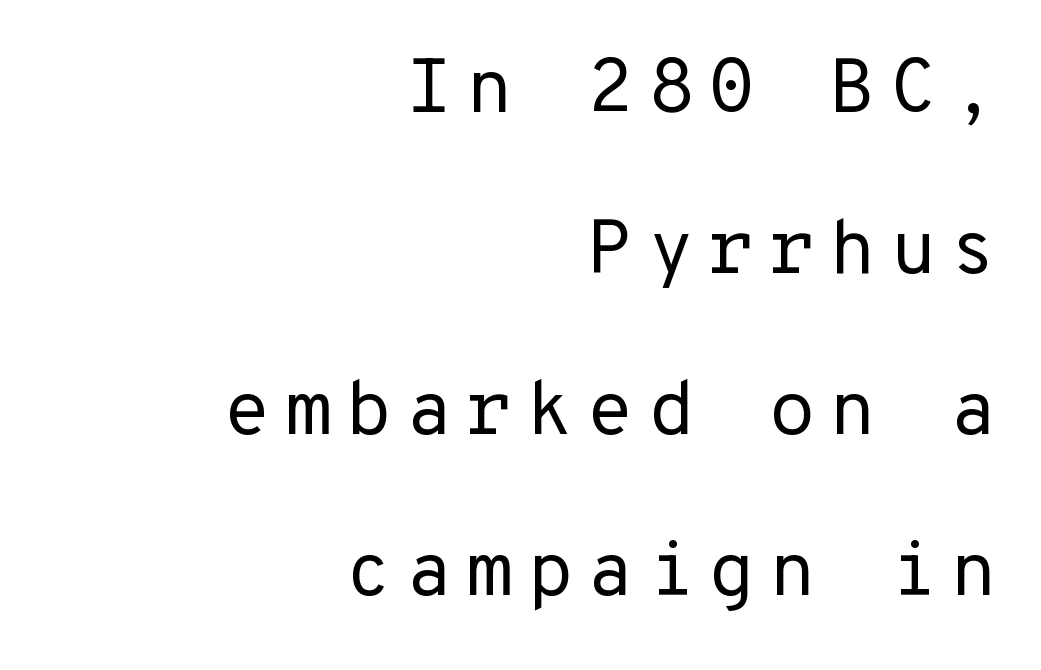
The image shows 76 px regular-weight sans-serif type, upright; set right-aligned, loose line spacing (2.12x), not underlined; low stroke contrast and a medium x-height.
